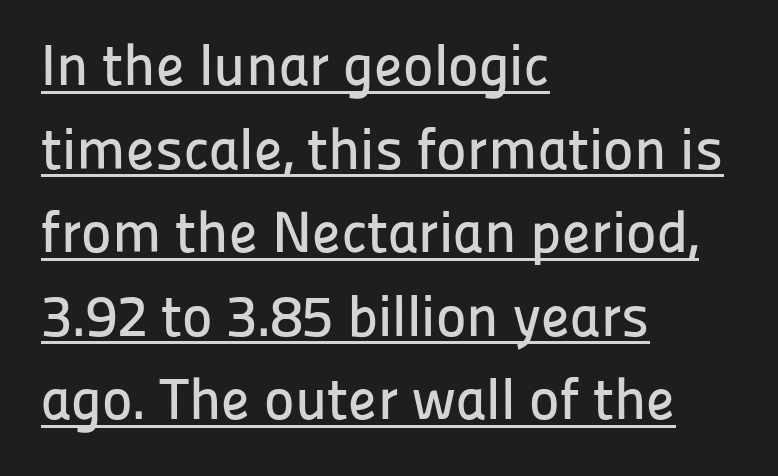
The image shows 58 px sans-serif type, upright; set left-aligned, normal line spacing (1.44x), normal letter spacing, underlined; low stroke contrast and a medium x-height.
